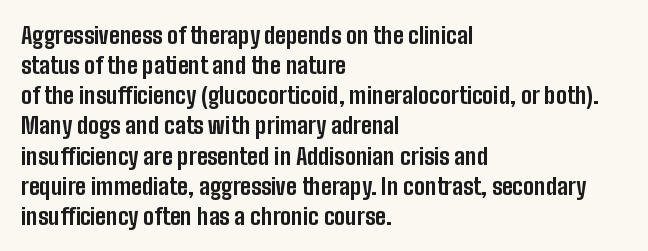
The image shows 23 px bold type, upright; set left-aligned, normal line spacing (1.31x), normal letter spacing, not underlined.
